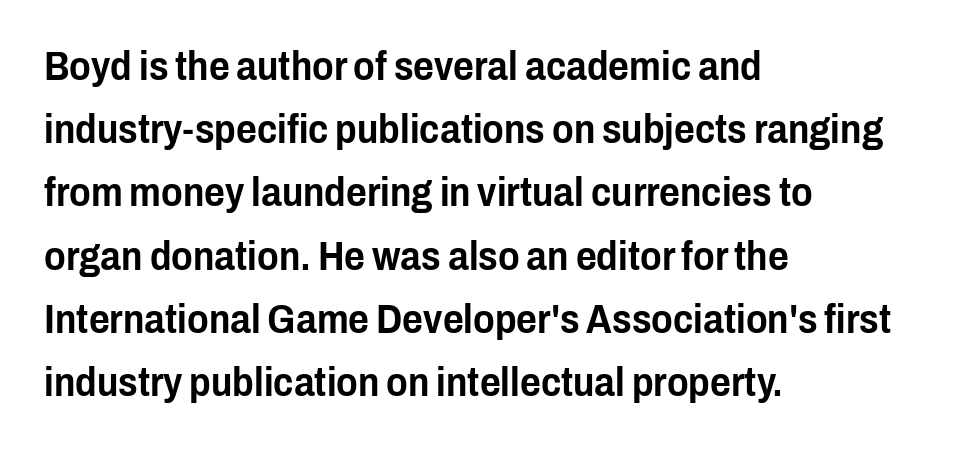
The image shows 40 px condensed sans-serif type, upright; set left-aligned, normal line spacing (1.58x), normal letter spacing, not underlined; low stroke contrast and a medium x-height.
